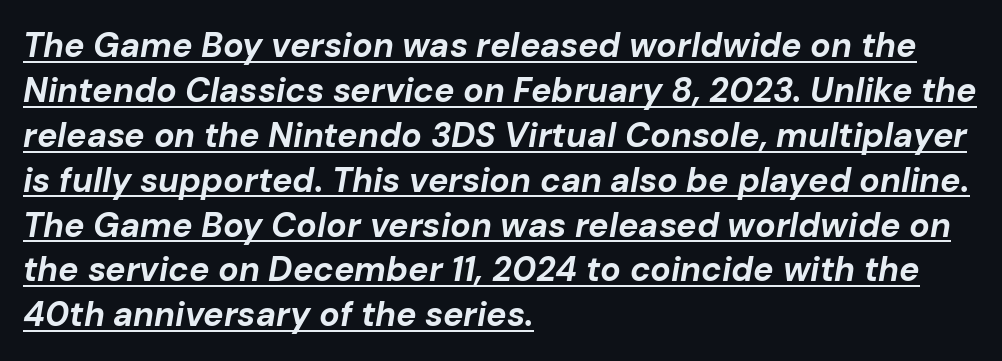
The image shows 34 px bold type, italic (leaning right); set left-aligned, normal line spacing (1.32x), normal letter spacing, underlined; low stroke contrast and a medium x-height.
